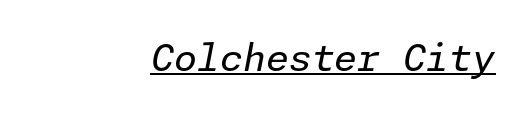
{"italic": "yes", "lean": "right", "slant_degrees": 11, "bold": "no", "weight": "regular", "width": "normal", "stroke_contrast": "low", "x_height": "medium", "underline": "yes", "align": "right", "letter_spacing": "normal", "letter_spacing_em": 0.0, "glyph_px": 37}
